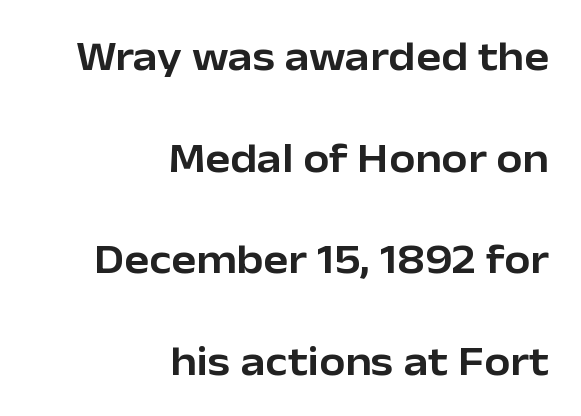
Q: Is the text italic (slanted)? A: No, it is upright.
Q: Is the typeface a serif or a sans-serif typeface? A: Sans-serif.
Q: Is the text underlined? A: No.
Q: How is the paragraph aligned? A: Right-aligned.
Q: Is the spacing between letters normal or unusually wide? A: Normal.
Q: Is the spacing between lines tight, normal or loose? A: Loose.
Q: Width (condensed, normal, or wide)? A: Normal.
Q: Stroke contrast? A: Low.
Q: x-height? A: Medium.
Q: Monospaced? A: No.
